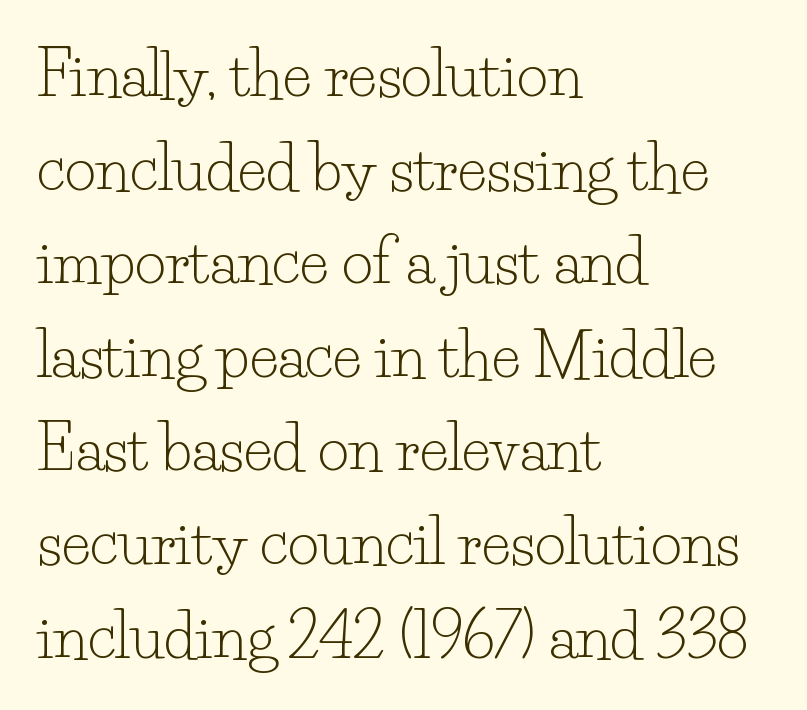
This sample uses an upright cut, with every glyph sitting square on the baseline. The ragged edge is on the right, which tells us the setting is flush left. Observe the ordinary spacing: letters are neighbours, not strangers. Regarding leading, the lines here are spaced in the standard way. Decoration check: the copy has no underline.
